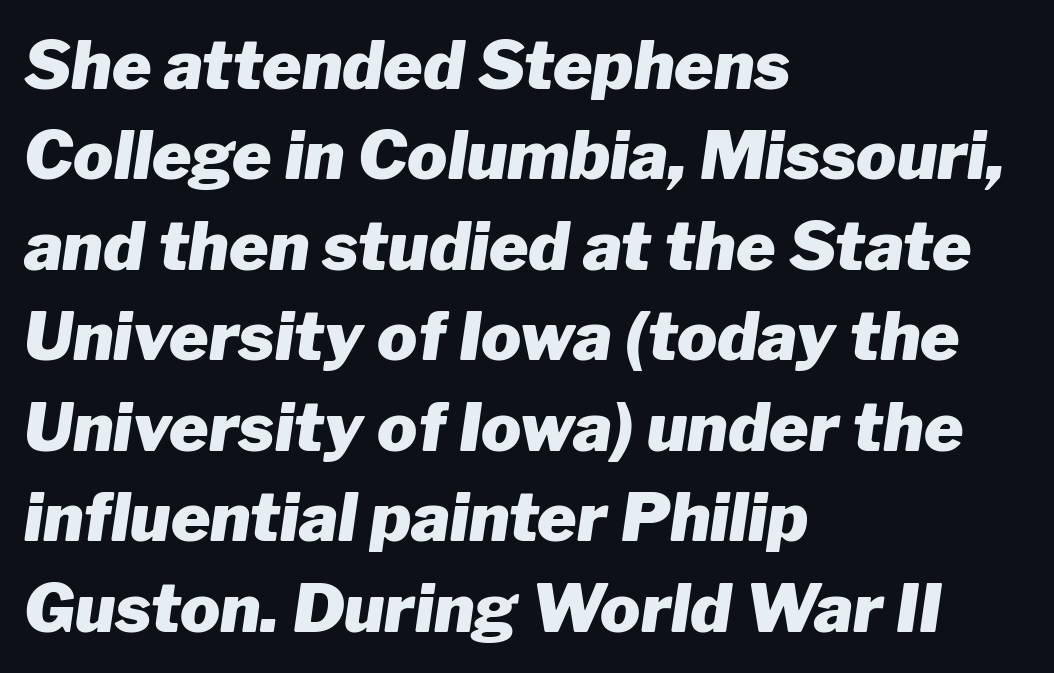
The image shows 67 px heavy type, italic (leaning right); set left-aligned, normal line spacing (1.35x), normal letter spacing, not underlined; low stroke contrast and a medium x-height.
